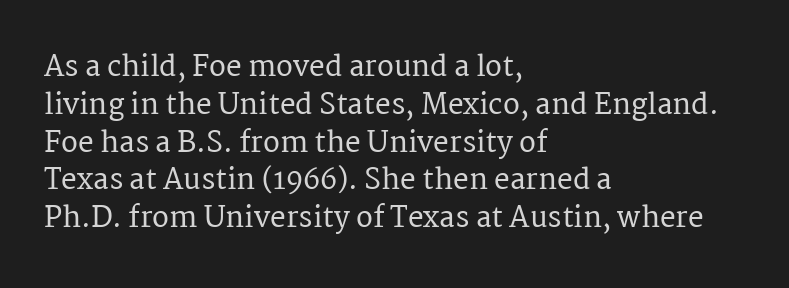
{"serif": "yes", "italic": "no", "width": "normal", "stroke_contrast": "medium", "x_height": "medium", "monospaced": "no", "underline": "no", "align": "left", "line_spacing": "normal", "line_spacing_ratio": 1.35, "letter_spacing": "normal", "letter_spacing_em": 0.0, "glyph_px": 28}
